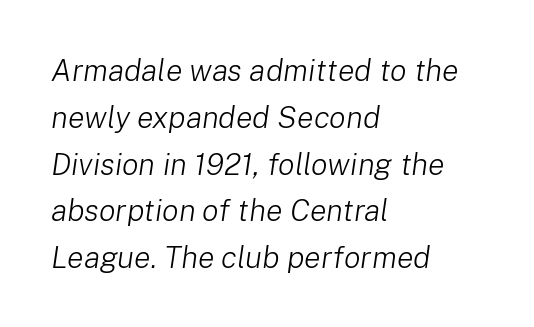
Think standard paragraph weight, or any step lighter than that. Is this a fixed-width face? No — the glyphs have proportional, varying widths. Honestly, there is no underline to notice here at all. The paragraph has a hard left edge and a soft right edge.
